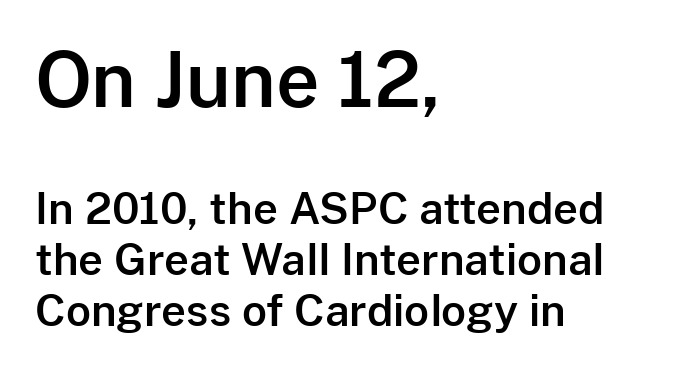
{"serif": "no", "italic": "no", "width": "normal", "stroke_contrast": "low", "x_height": "medium", "monospaced": "no", "underline": "no", "align": "left", "line_spacing_ratio": 1.18, "letter_spacing": "normal", "letter_spacing_em": 0.0, "larger_block": "first", "size_ratio": 1.74, "glyph_px": 75}
